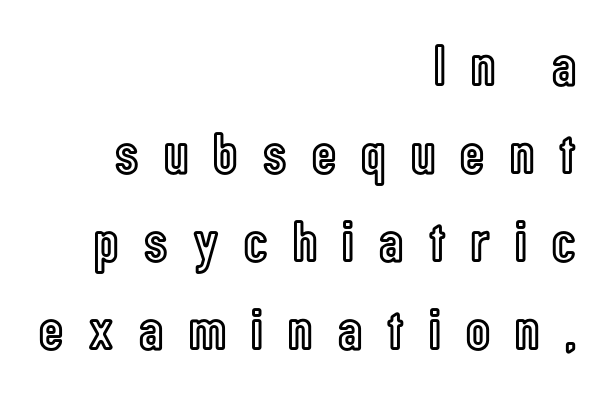
Q: Is the text italic (slanted)? A: No, it is upright.
Q: Is the text underlined? A: No.
Q: How is the paragraph aligned? A: Right-aligned.
Q: Is the spacing between letters normal or unusually wide? A: Unusually wide.
Q: Is the spacing between lines tight, normal or loose? A: Normal.
Q: Width (condensed, normal, or wide)? A: Condensed.
Q: x-height? A: Medium.
Q: Monospaced? A: No.
